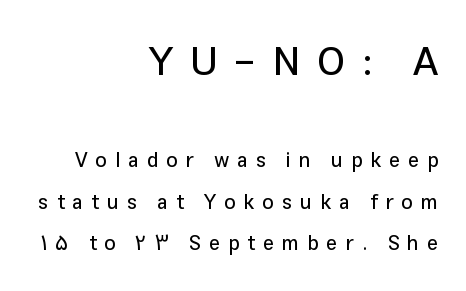
Q: Is the text italic (slanted)? A: No, it is upright.
Q: Is the typeface a serif or a sans-serif typeface? A: Sans-serif.
Q: Is the text underlined? A: No.
Q: How is the paragraph aligned? A: Right-aligned.
Q: Is the spacing between letters normal or unusually wide? A: Unusually wide.
Q: Is the spacing between lines tight, normal or loose? A: Loose.
Q: Which block of text is set in a larger size, the first (top) or the second (bottom)? A: The first (top) one.
Q: Width (condensed, normal, or wide)? A: Normal.
Q: Stroke contrast? A: Low.
Q: x-height? A: Medium.
Q: Monospaced? A: No.
